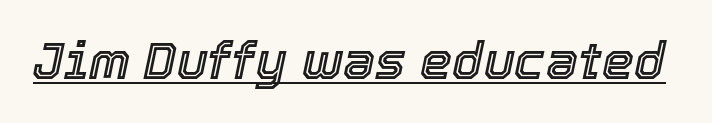
Q: Is the text italic (slanted)? A: Yes, it leans right by about 12 degrees.
Q: Is the text underlined? A: Yes.
Q: Is the spacing between letters normal or unusually wide? A: Normal.
Q: Width (condensed, normal, or wide)? A: Normal.
Q: x-height? A: Medium.
Q: Monospaced? A: No.
